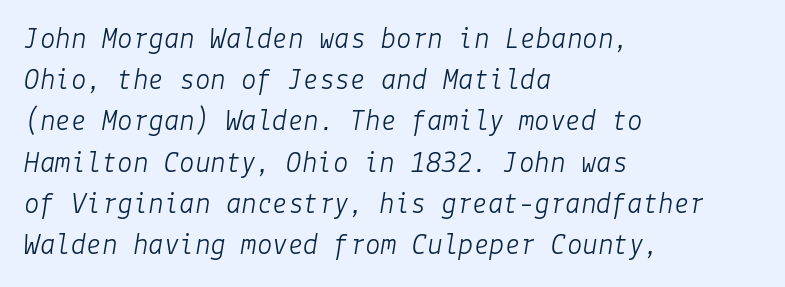
Q: Is the text bold? A: No.
Q: Is the text italic (slanted)? A: Yes, it leans right by about 9 degrees.
Q: Is the text underlined? A: No.
Q: How is the paragraph aligned? A: Left-aligned.
Q: Is the spacing between letters normal or unusually wide? A: Normal.
Q: Is the spacing between lines tight, normal or loose? A: Normal.
Q: Width (condensed, normal, or wide)? A: Normal.
Q: Stroke contrast? A: Low.
Q: x-height? A: Medium.
